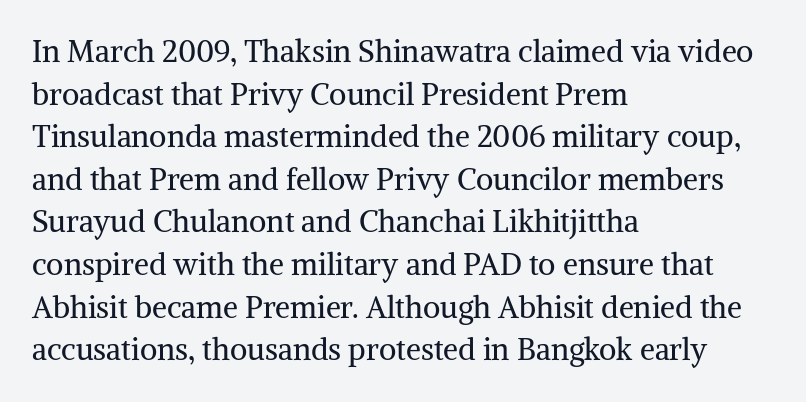
Q: Is the text bold? A: No.
Q: Is the text italic (slanted)? A: No, it is upright.
Q: Is the typeface a serif or a sans-serif typeface? A: Serif.
Q: Is the text underlined? A: No.
Q: How is the paragraph aligned? A: Left-aligned.
Q: Is the spacing between letters normal or unusually wide? A: Normal.
Q: Is the spacing between lines tight, normal or loose? A: Normal.
Q: Width (condensed, normal, or wide)? A: Normal.
Q: Stroke contrast? A: Medium.
Q: x-height? A: Medium.
Q: Monospaced? A: No.
